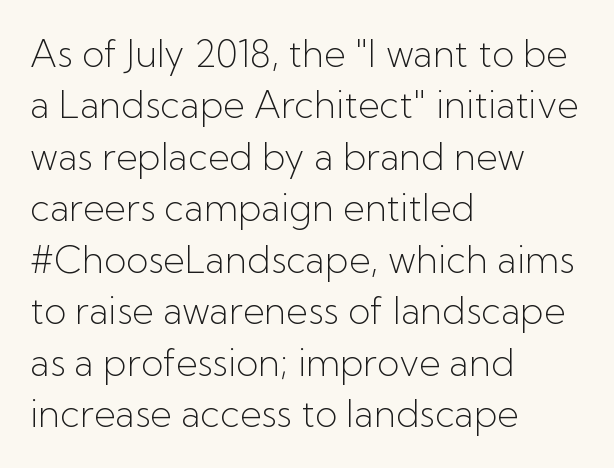
Q: Is the text bold? A: No.
Q: Is the text italic (slanted)? A: No, it is upright.
Q: Is the typeface a serif or a sans-serif typeface? A: Sans-serif.
Q: Is the text underlined? A: No.
Q: How is the paragraph aligned? A: Left-aligned.
Q: Is the spacing between letters normal or unusually wide? A: Normal.
Q: Is the spacing between lines tight, normal or loose? A: Normal.
Q: Width (condensed, normal, or wide)? A: Normal.
Q: Stroke contrast? A: Low.
Q: x-height? A: Medium.
Q: Monospaced? A: No.
